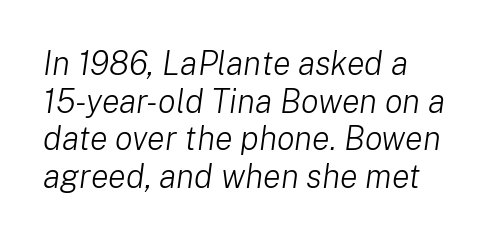
Q: Is the text bold? A: No.
Q: Is the text italic (slanted)? A: Yes, it leans right by about 8 degrees.
Q: Is the text underlined? A: No.
Q: How is the paragraph aligned? A: Left-aligned.
Q: Is the spacing between letters normal or unusually wide? A: Normal.
Q: Is the spacing between lines tight, normal or loose? A: Tight.
Q: Width (condensed, normal, or wide)? A: Normal.
Q: Stroke contrast? A: Low.
Q: x-height? A: Medium.
Q: Monospaced? A: No.
